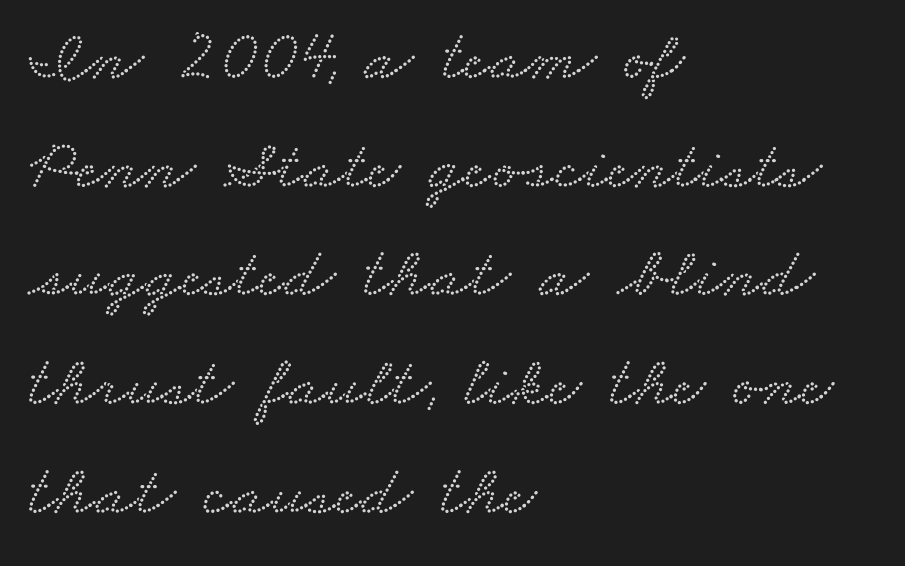
Q: Is the typeface a serif or a sans-serif typeface? A: Serif.
Q: Is the text underlined? A: No.
Q: How is the paragraph aligned? A: Left-aligned.
Q: Is the spacing between letters normal or unusually wide? A: Normal.
Q: Is the spacing between lines tight, normal or loose? A: Normal.
Q: Width (condensed, normal, or wide)? A: Wide.
Q: Stroke contrast? A: Low.
Q: x-height? A: Small.
Q: Monospaced? A: No.
